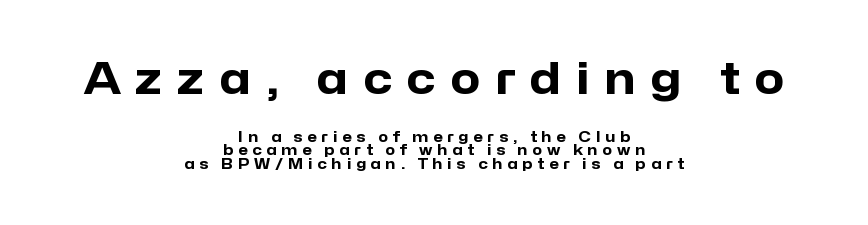
In terms of leading, this rendering errs on the cramped side. Beneath every word, the page is bare. Stroke thickness is high; the sample reads as a true bold. Check where the strokes stop: nothing finishes them off — pure sans.
